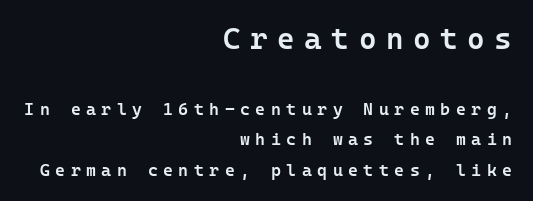
The image shows 30 px semibold sans-serif type, upright; set right-aligned, line spacing 1.79x, unusually wide letter spacing (+0.32 em), not underlined; the first (top) block is 1.76x larger; low stroke contrast and a medium x-height.
